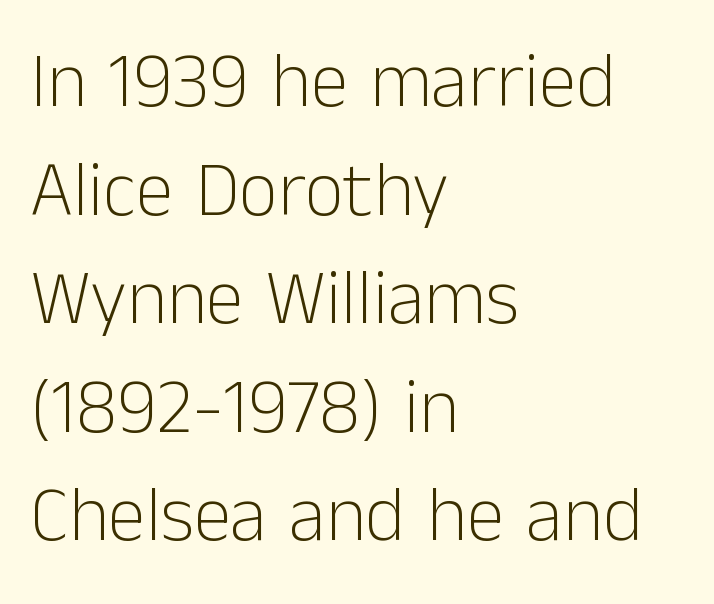
{"serif": "no", "italic": "no", "bold": "no", "weight": "light", "width": "normal", "stroke_contrast": "low", "x_height": "medium", "monospaced": "no", "underline": "no", "align": "left", "line_spacing": "normal", "line_spacing_ratio": 1.41, "letter_spacing": "normal", "letter_spacing_em": 0.0, "glyph_px": 77}
